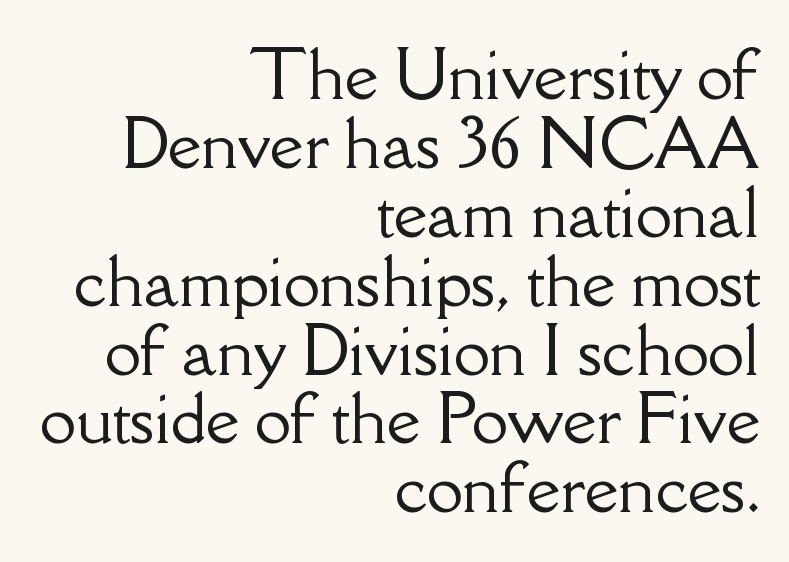
Compared with typical body copy, the letter spacing here is the same. Style check: upright. The glyphs in this specimen are seriffed. Do the characters align in a grid? No, the font is proportional. The vertical gap from one line to the next is small. All the whitespace from short lines collects on the left.
